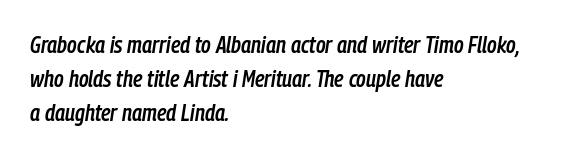
The image shows 23 px text type, italic (leaning right); set left-aligned, normal line spacing (1.47x), normal letter spacing, not underlined.
